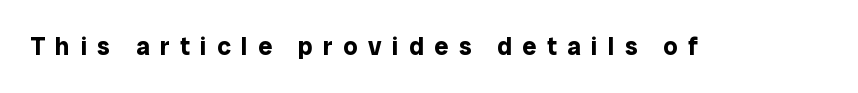
{"italic": "no", "bold": "yes", "underline": "no", "letter_spacing": "wide", "letter_spacing_em": 0.42, "glyph_px": 25}
